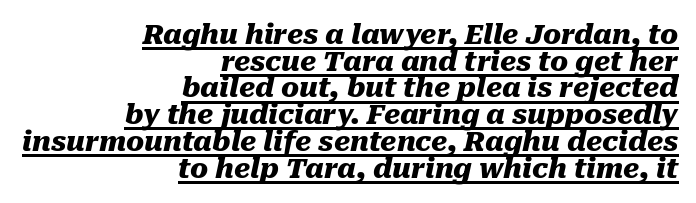
Q: Is the text bold? A: Yes.
Q: Is the text italic (slanted)? A: Yes, it leans right by about 10 degrees.
Q: Is the text underlined? A: Yes.
Q: How is the paragraph aligned? A: Right-aligned.
Q: Is the spacing between letters normal or unusually wide? A: Normal.
Q: Is the spacing between lines tight, normal or loose? A: Tight.
